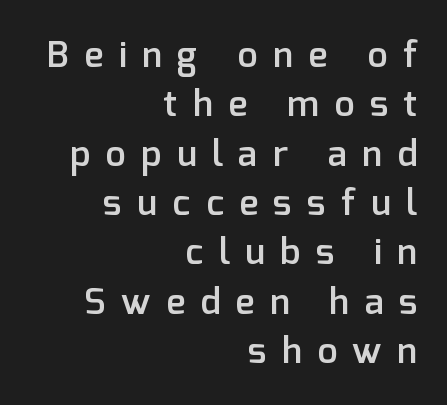
The image shows 36 px semibold sans-serif type, upright; set right-aligned, normal line spacing (1.37x), unusually wide letter spacing (+0.43 em), not underlined; low stroke contrast and a medium x-height.
